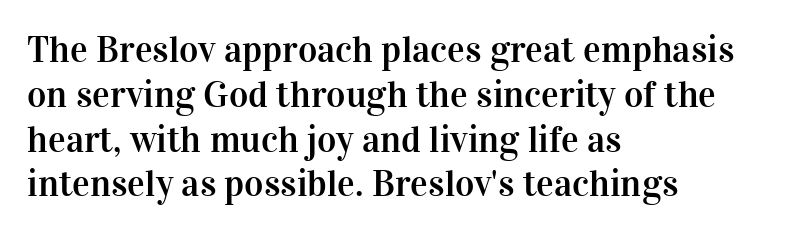
Q: Is the text italic (slanted)? A: No, it is upright.
Q: Is the typeface a serif or a sans-serif typeface? A: Serif.
Q: Is the text underlined? A: No.
Q: How is the paragraph aligned? A: Left-aligned.
Q: Is the spacing between letters normal or unusually wide? A: Normal.
Q: Width (condensed, normal, or wide)? A: Normal.
Q: Stroke contrast? A: High.
Q: x-height? A: Medium.
Q: Monospaced? A: No.
